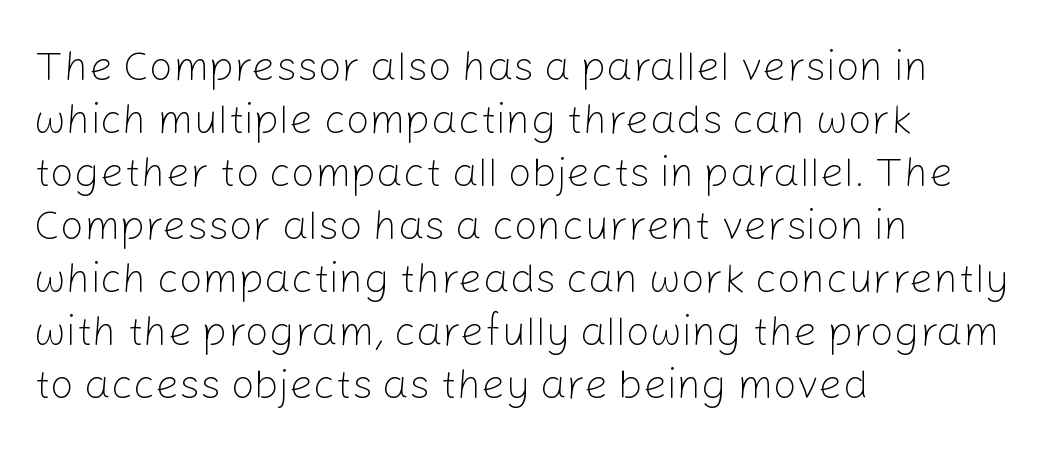
Weight: regular or lighter. Observe the absence of serifs on each vertical stroke in this sample. Observe the ordinary spacing: letters are neighbours, not strangers. You could not count columns in this text — the font is proportionally spaced.
